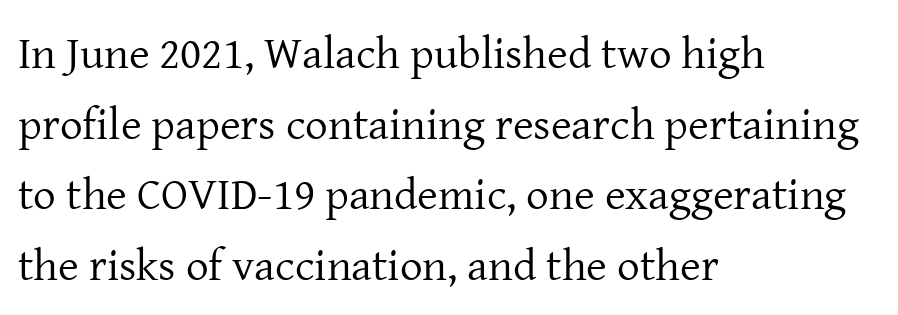
Q: Is the text bold? A: No.
Q: Is the text italic (slanted)? A: No, it is upright.
Q: Is the typeface a serif or a sans-serif typeface? A: Serif.
Q: Is the text underlined? A: No.
Q: How is the paragraph aligned? A: Left-aligned.
Q: Is the spacing between letters normal or unusually wide? A: Normal.
Q: Is the spacing between lines tight, normal or loose? A: Normal.
Q: Width (condensed, normal, or wide)? A: Normal.
Q: Stroke contrast? A: Low.
Q: x-height? A: Medium.
Q: Monospaced? A: No.
